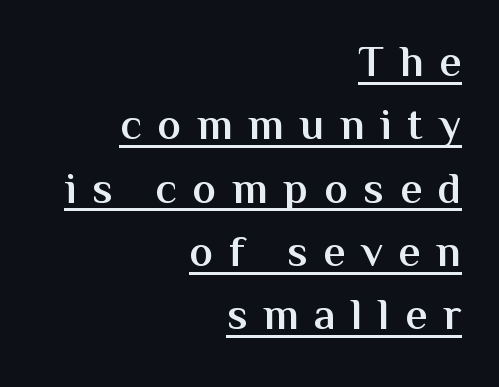
Q: Is the text bold? A: Semi-bold.
Q: Is the text italic (slanted)? A: No, it is upright.
Q: Is the typeface a serif or a sans-serif typeface? A: Sans-serif.
Q: Is the text underlined? A: Yes.
Q: How is the paragraph aligned? A: Right-aligned.
Q: Is the spacing between letters normal or unusually wide? A: Unusually wide.
Q: Is the spacing between lines tight, normal or loose? A: Normal.
Q: Width (condensed, normal, or wide)? A: Normal.
Q: Stroke contrast? A: Medium.
Q: x-height? A: Medium.
Q: Monospaced? A: No.
